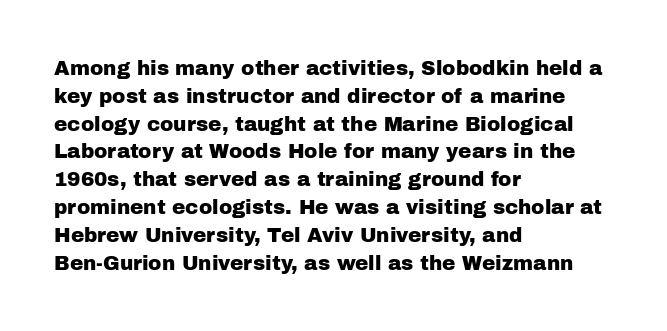
{"italic": "no", "underline": "no", "align": "left", "line_spacing": "normal", "line_spacing_ratio": 1.39, "letter_spacing": "normal", "letter_spacing_em": 0.0, "glyph_px": 20}
